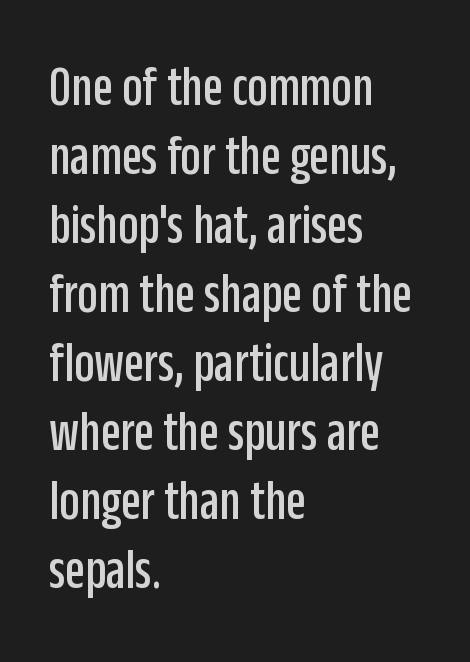
The image shows 57 px condensed sans-serif type, upright; set left-aligned, line spacing 1.21x, normal letter spacing, not underlined; low stroke contrast and a large x-height.
